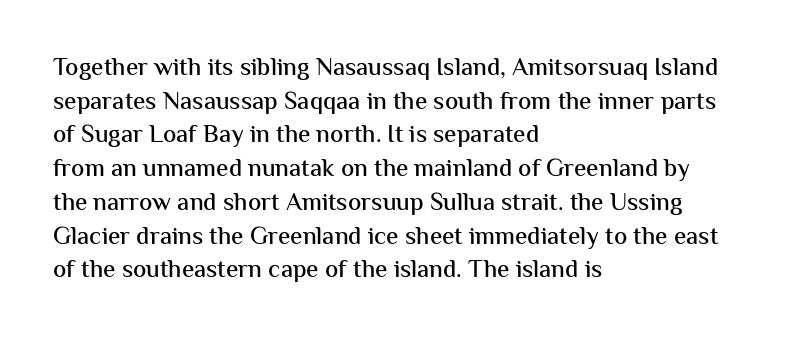
Q: Is the text italic (slanted)? A: No, it is upright.
Q: Is the text underlined? A: No.
Q: How is the paragraph aligned? A: Left-aligned.
Q: Is the spacing between letters normal or unusually wide? A: Normal.
Q: Is the spacing between lines tight, normal or loose? A: Normal.
